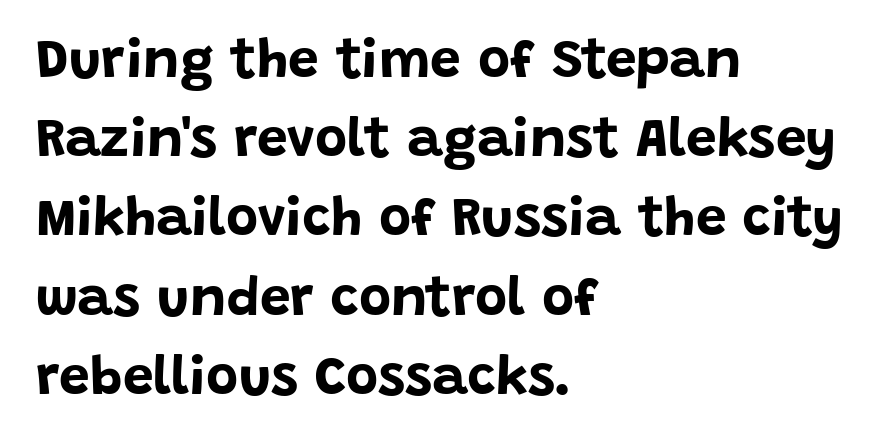
Q: Is the text bold? A: Yes.
Q: Is the text italic (slanted)? A: No, it is upright.
Q: Is the typeface a serif or a sans-serif typeface? A: Sans-serif.
Q: Is the text underlined? A: No.
Q: How is the paragraph aligned? A: Left-aligned.
Q: Is the spacing between letters normal or unusually wide? A: Normal.
Q: Is the spacing between lines tight, normal or loose? A: Normal.
Q: Width (condensed, normal, or wide)? A: Normal.
Q: Stroke contrast? A: Low.
Q: x-height? A: Large.
Q: Monospaced? A: No.
